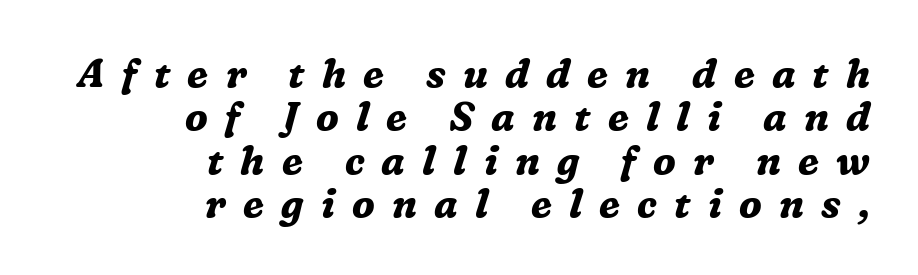
{"serif": "yes", "italic": "yes", "lean": "right", "slant_degrees": 16, "bold": "yes", "weight": "bold", "width": "normal", "stroke_contrast": "medium", "x_height": "medium", "monospaced": "no", "underline": "no", "align": "right", "line_spacing": "tight", "line_spacing_ratio": 1.11, "letter_spacing": "wide", "letter_spacing_em": 0.44, "glyph_px": 39}
